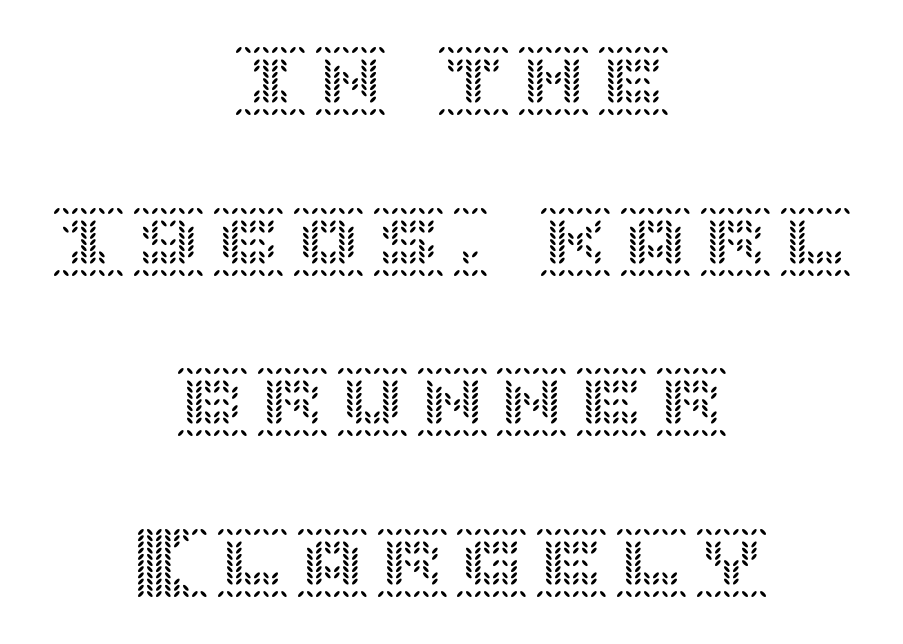
Q: Is the text italic (slanted)? A: No, it is upright.
Q: Is the text underlined? A: No.
Q: How is the paragraph aligned? A: Centered.
Q: Is the spacing between lines tight, normal or loose? A: Loose.
Q: Width (condensed, normal, or wide)? A: Normal.
Q: x-height? A: Large.
